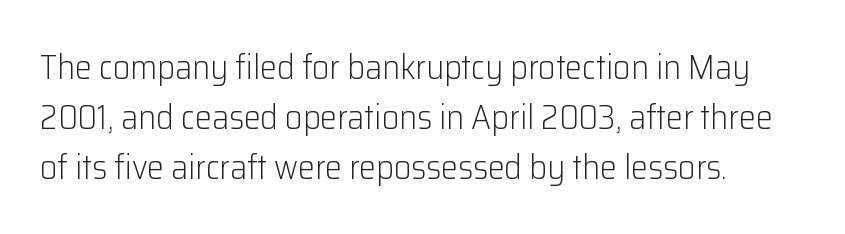
{"serif": "no", "italic": "no", "bold": "no", "weight": "light", "width": "normal", "stroke_contrast": "low", "x_height": "medium", "monospaced": "no", "underline": "no", "align": "left", "line_spacing": "normal", "line_spacing_ratio": 1.47, "letter_spacing": "normal", "letter_spacing_em": 0.0, "glyph_px": 34}
